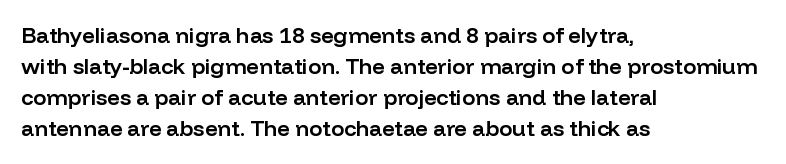
{"italic": "no", "bold": "semi", "underline": "no", "align": "left", "line_spacing": "normal", "line_spacing_ratio": 1.41, "letter_spacing": "normal", "letter_spacing_em": 0.0, "glyph_px": 22}
